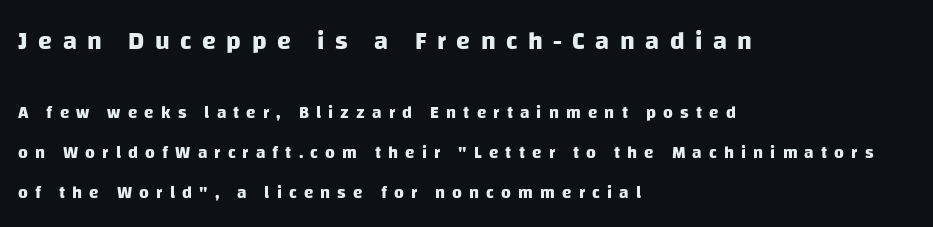
The space between consecutive lines is lavish. Bigger letters appear in the top chunk; the bottom chunk is reduced. A clean baseline with only descenders dipping below it. The tracking jumps out immediately: characters are airy and widely separated.
